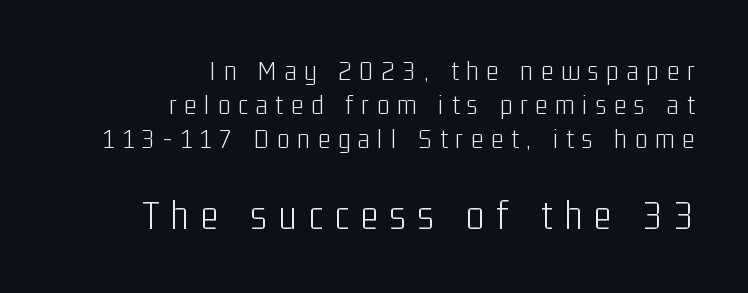
Unbolded letterforms with no extra heft. The specimen omits any rule beneath the text block's lines. Compare the two chunks: the lower has the greater cap height. Short note: letters widely spaced. These lines are rendered in a variable-pitch font. The specimen reads as upright at a glance.
